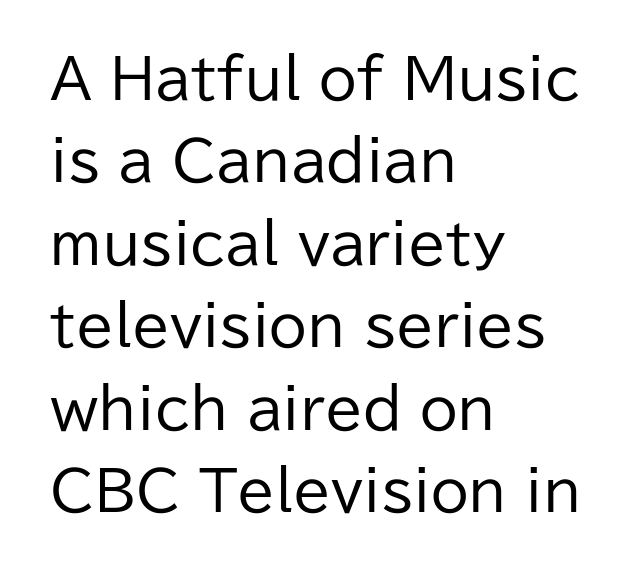
{"serif": "no", "italic": "no", "bold": "no", "weight": "regular", "width": "normal", "stroke_contrast": "low", "x_height": "medium", "monospaced": "no", "underline": "no", "align": "left", "line_spacing": "normal", "line_spacing_ratio": 1.5, "letter_spacing": "normal", "letter_spacing_em": 0.0, "glyph_px": 55}
